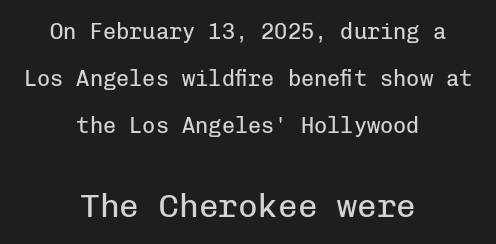
{"serif": "no", "italic": "no", "bold": "no", "weight": "regular", "width": "normal", "stroke_contrast": "low", "x_height": "medium", "monospaced": "yes", "underline": "no", "align": "center", "line_spacing": "loose", "line_spacing_ratio": 2.13, "letter_spacing": "normal", "letter_spacing_em": 0.0, "larger_block": "second", "size_ratio": 1.5, "glyph_px": 33}
